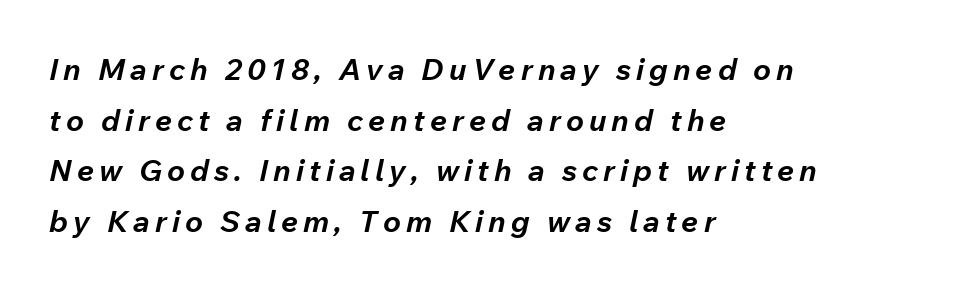
{"italic": "yes", "lean": "right", "slant_degrees": 12, "bold": "yes", "weight": "bold", "width": "normal", "stroke_contrast": "low", "x_height": "medium", "monospaced": "no", "underline": "no", "align": "left", "line_spacing": "normal", "line_spacing_ratio": 1.69, "glyph_px": 30}
